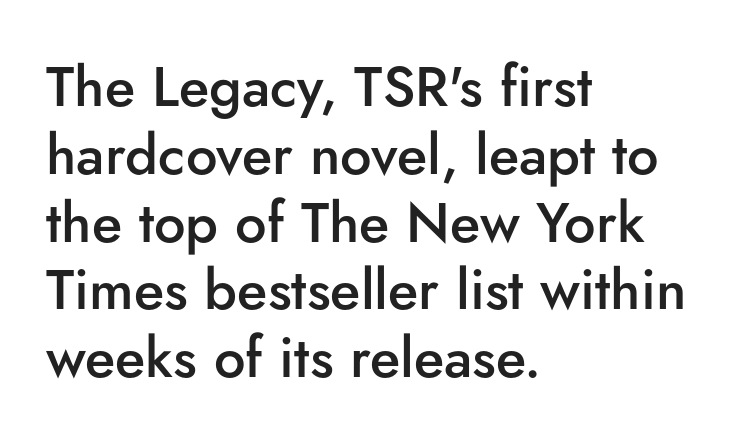
Characters remain perfectly vertical along every line. Underline: absent. Are there feet on the stems? There aren't — it's a sans. The letters advance in unequal steps, a hallmark of proportional type. Every letter is mildly thick-stroked: semibold rather than bold.
